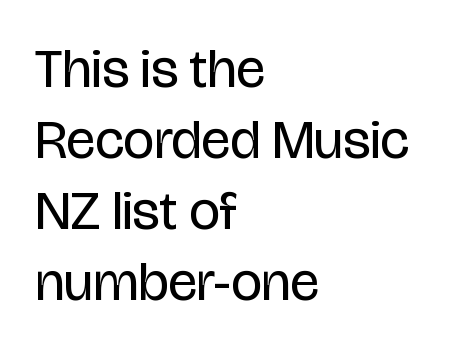
{"serif": "no", "italic": "no", "bold": "no", "weight": "regular", "width": "condensed", "stroke_contrast": "low", "x_height": "large", "monospaced": "no", "underline": "no", "align": "left", "line_spacing": "normal", "line_spacing_ratio": 1.29, "letter_spacing": "normal", "letter_spacing_em": 0.0, "glyph_px": 55}
